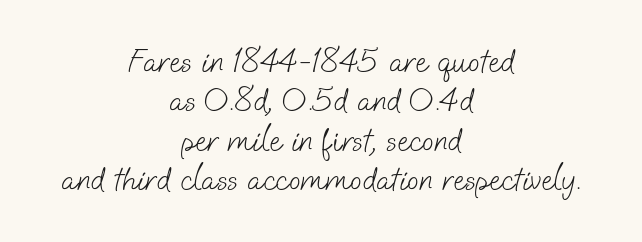
Q: Is the text bold? A: No.
Q: Is the typeface a serif or a sans-serif typeface? A: Sans-serif.
Q: Is the text underlined? A: No.
Q: How is the paragraph aligned? A: Centered.
Q: Is the spacing between letters normal or unusually wide? A: Normal.
Q: Width (condensed, normal, or wide)? A: Normal.
Q: Stroke contrast? A: Low.
Q: x-height? A: Small.
Q: Monospaced? A: No.
